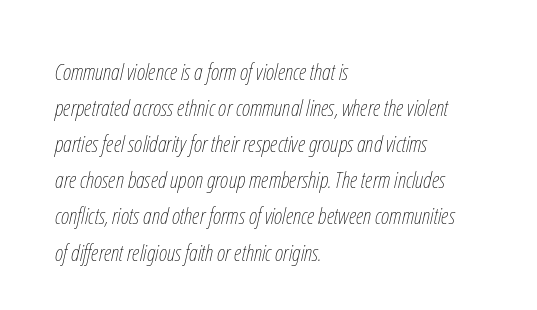
This rendering features lettering with no underline. The strokes carry an ordinary text weight at most. Does the lettering tilt? It does — this is italic. If you measured baseline to baseline, you'd find a middling distance. Reading down the block, your eye returns to a fixed left position each line.
